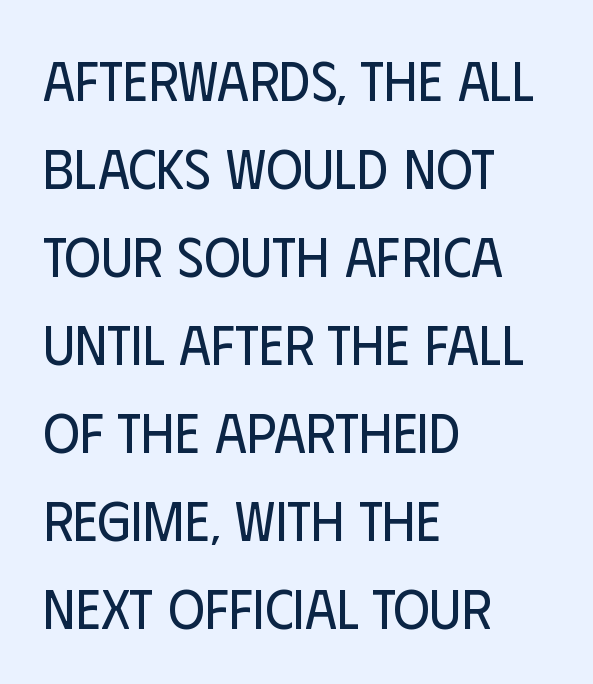
{"serif": "no", "italic": "no", "bold": "no", "weight": "regular", "width": "condensed", "stroke_contrast": "low", "x_height": "large", "monospaced": "no", "underline": "no", "align": "left", "line_spacing": "normal", "line_spacing_ratio": 1.57, "letter_spacing": "normal", "letter_spacing_em": 0.0, "glyph_px": 56}
